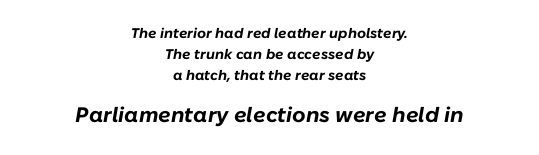
A student would notice the bottom passage is typeset larger than what precedes it. Summary of weight: heavy, a full bold. The passage shown has conventional tracking throughout. Tall strokes in this sample are angled rather than plumb. Teacher's note: observe the equal gaps on both sides — that is centered alignment. Glance below the letters and you will spot only blank space.
